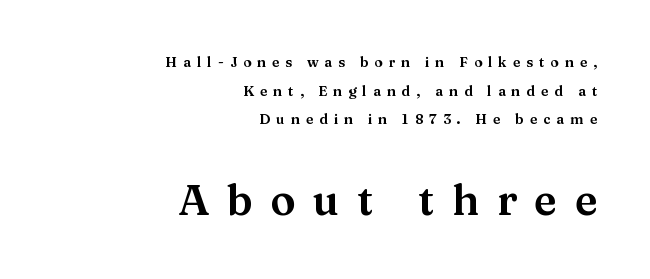
Q: Is the text italic (slanted)? A: No, it is upright.
Q: Is the typeface a serif or a sans-serif typeface? A: Serif.
Q: Is the text underlined? A: No.
Q: How is the paragraph aligned? A: Right-aligned.
Q: Is the spacing between letters normal or unusually wide? A: Unusually wide.
Q: Is the spacing between lines tight, normal or loose? A: Loose.
Q: Which block of text is set in a larger size, the first (top) or the second (bottom)? A: The second (bottom) one.
Q: Width (condensed, normal, or wide)? A: Wide.
Q: Stroke contrast? A: Medium.
Q: x-height? A: Medium.
Q: Monospaced? A: No.
